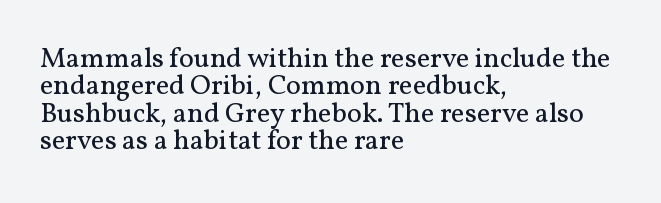
The image shows 28 px regular-weight serif type, upright; set left-aligned, tight line spacing (0.98x), normal letter spacing, not underlined; medium stroke contrast and a medium x-height.
